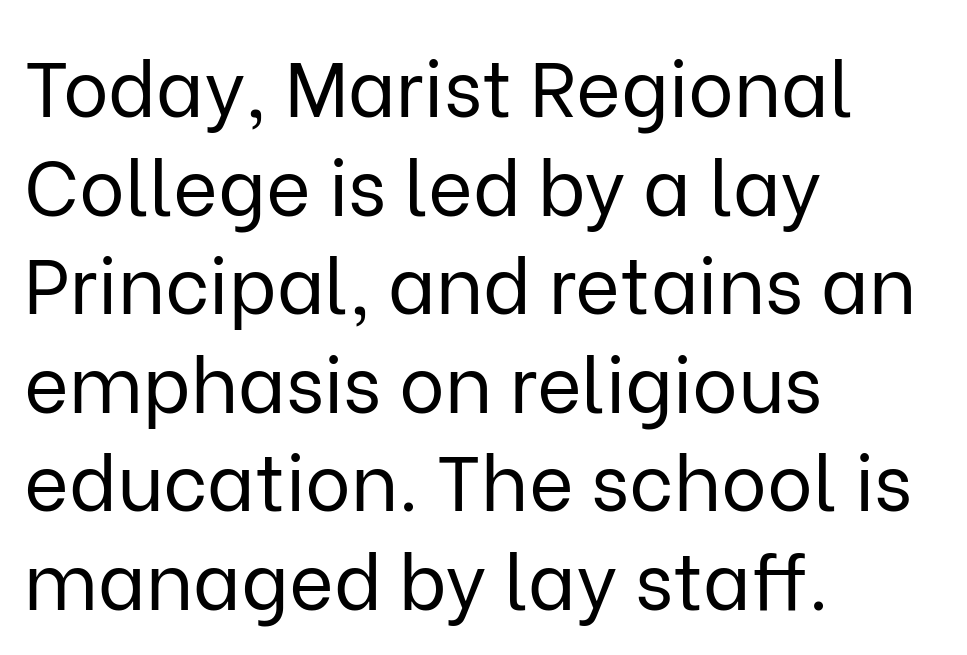
Left-aligned paragraph, ragged on the right. A typesetter would call this proportional, since set widths differ per character. Stroke thickness stays within the range of a standard reading face or lighter. The rendering uses a moderate line-height, typical for paragraphs. Caption: standard tracking, unaltered. Typographically, this falls in the sans-serif category.
